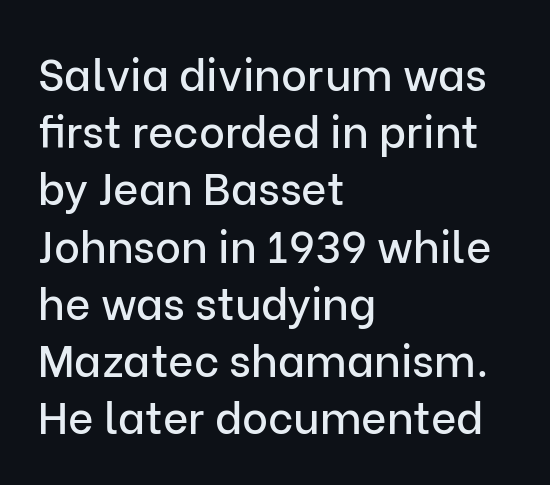
Q: Is the text italic (slanted)? A: No, it is upright.
Q: Is the typeface a serif or a sans-serif typeface? A: Sans-serif.
Q: Is the text underlined? A: No.
Q: How is the paragraph aligned? A: Left-aligned.
Q: Is the spacing between letters normal or unusually wide? A: Normal.
Q: Is the spacing between lines tight, normal or loose? A: Normal.
Q: Width (condensed, normal, or wide)? A: Normal.
Q: Stroke contrast? A: Low.
Q: x-height? A: Medium.
Q: Monospaced? A: No.
